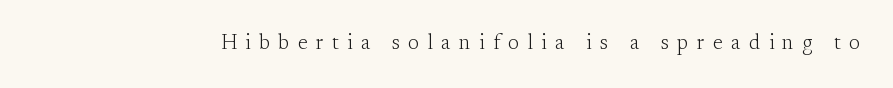
Q: Is the text bold? A: No.
Q: Is the text italic (slanted)? A: No, it is upright.
Q: Is the text underlined? A: No.
Q: Is the spacing between letters normal or unusually wide? A: Unusually wide.
